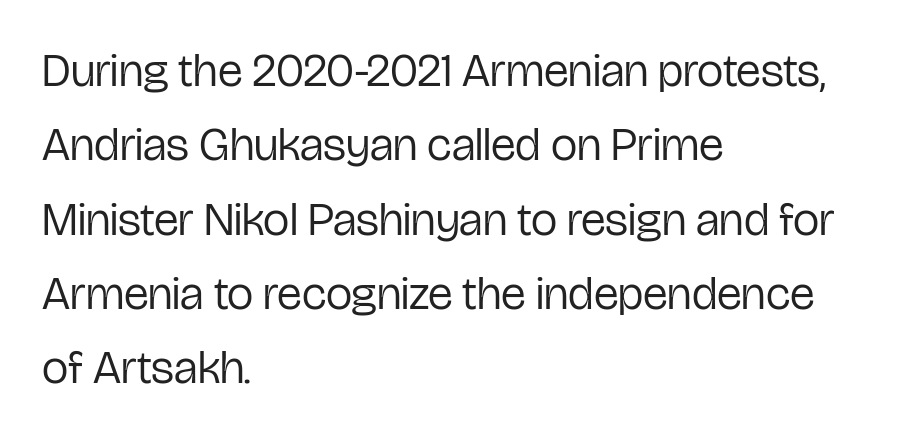
The image shows 47 px regular-weight, condensed sans-serif type, upright; set left-aligned, normal line spacing (1.58x), normal letter spacing, not underlined; low stroke contrast and a medium x-height.
